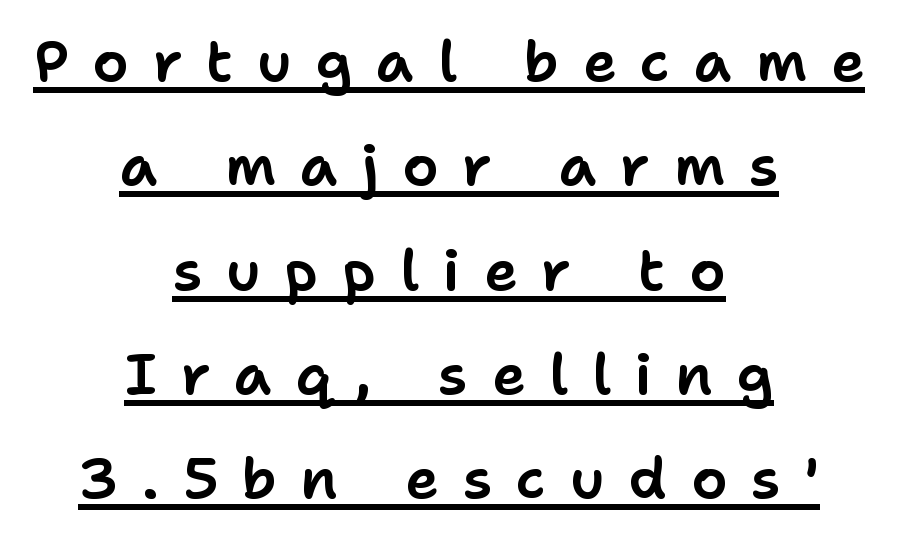
{"serif": "no", "italic": "no", "width": "normal", "stroke_contrast": "low", "x_height": "medium", "monospaced": "no", "underline": "yes", "align": "center", "line_spacing_ratio": 1.83, "letter_spacing": "wide", "letter_spacing_em": 0.42, "glyph_px": 57}
